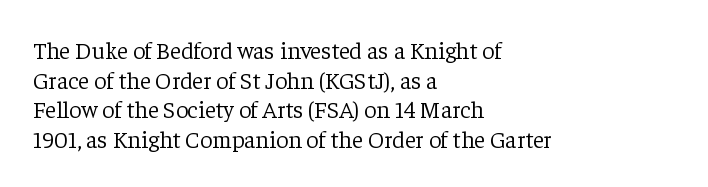
Q: Is the text bold? A: No.
Q: Is the text italic (slanted)? A: No, it is upright.
Q: Is the text underlined? A: No.
Q: How is the paragraph aligned? A: Left-aligned.
Q: Is the spacing between letters normal or unusually wide? A: Normal.
